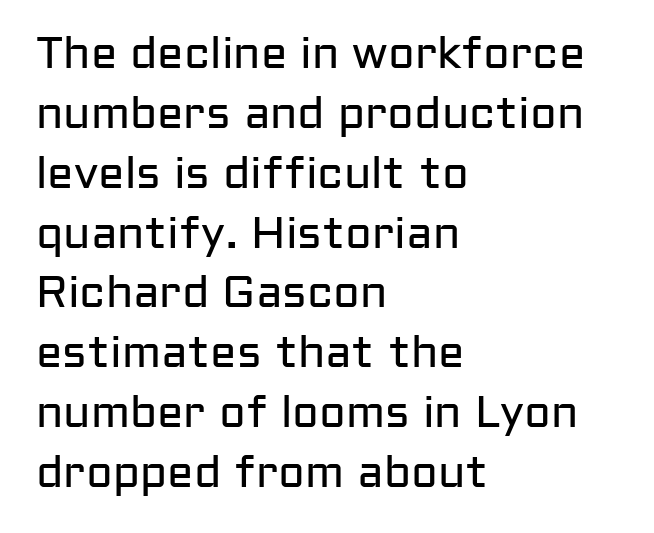
Q: Is the text bold? A: No.
Q: Is the text italic (slanted)? A: No, it is upright.
Q: Is the typeface a serif or a sans-serif typeface? A: Sans-serif.
Q: Is the text underlined? A: No.
Q: How is the paragraph aligned? A: Left-aligned.
Q: Is the spacing between letters normal or unusually wide? A: Normal.
Q: Is the spacing between lines tight, normal or loose? A: Normal.
Q: Width (condensed, normal, or wide)? A: Normal.
Q: Stroke contrast? A: Low.
Q: x-height? A: Medium.
Q: Monospaced? A: No.
